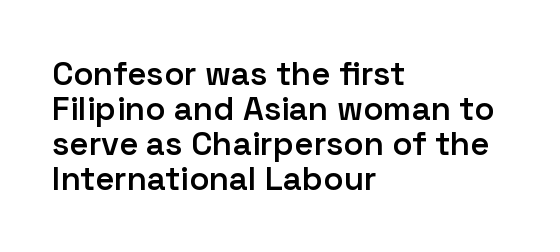
The image shows 33 px semibold sans-serif type, upright; set left-aligned, tight line spacing (1.06x), normal letter spacing, not underlined; low stroke contrast and a medium x-height.
